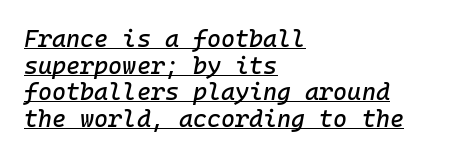
This block would grow much taller if given ordinary leading; it's compressed now. A rule runs beneath these lines of type. The axis of the letterforms is tilted away from vertical. Left-aligned paragraph, ragged on the right. No extra tracking has been applied to these lines.
